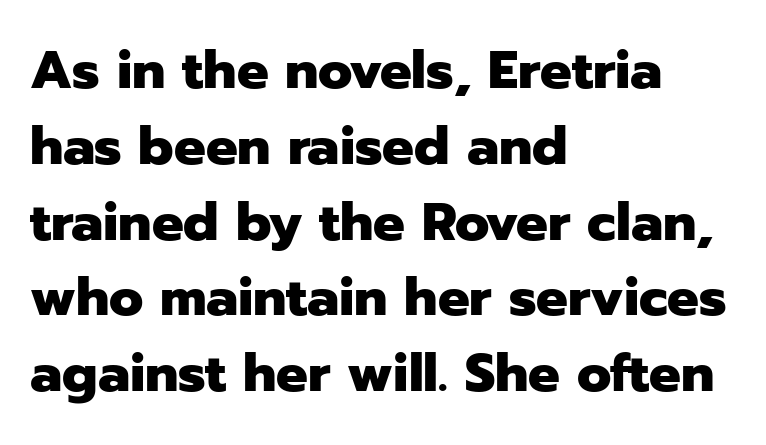
The image shows 53 px heavy sans-serif type, upright; set left-aligned, normal line spacing (1.43x), normal letter spacing, not underlined; low stroke contrast and a medium x-height.
